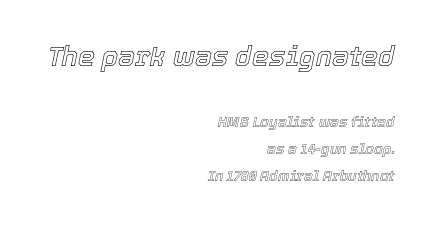
The image shows 27 px text type, italic (leaning right); set right-aligned, loose line spacing (1.91x), normal letter spacing, not underlined; the first (top) block is 1.93x larger.
